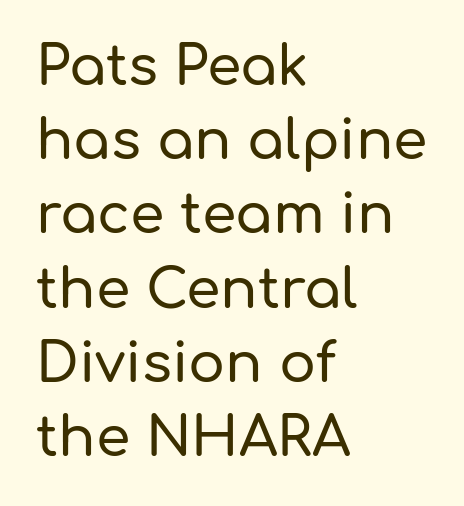
The image shows 55 px sans-serif type, upright; set left-aligned, normal line spacing (1.35x), normal letter spacing, not underlined; low stroke contrast and a medium x-height.
